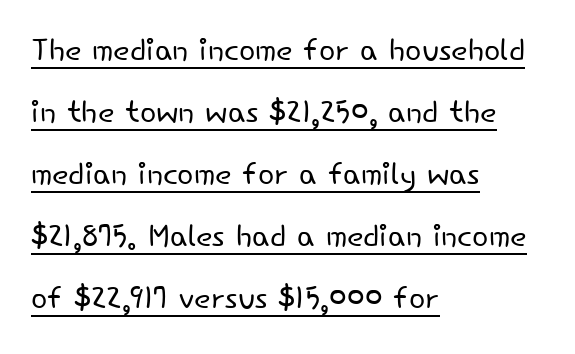
{"serif": "no", "italic": "no", "bold": "no", "weight": "light", "width": "normal", "stroke_contrast": "low", "x_height": "small", "monospaced": "no", "underline": "yes", "align": "left", "line_spacing": "normal", "line_spacing_ratio": 1.44, "letter_spacing": "normal", "letter_spacing_em": 0.0, "glyph_px": 43}
